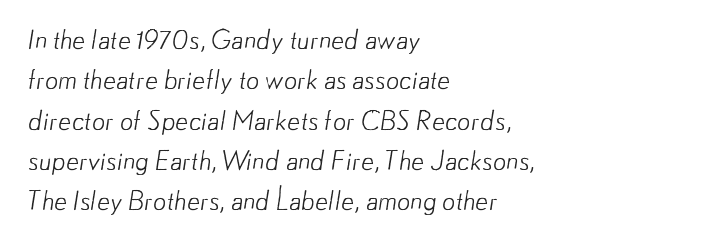
Q: Is the text bold? A: No.
Q: Is the text underlined? A: No.
Q: How is the paragraph aligned? A: Left-aligned.
Q: Is the spacing between letters normal or unusually wide? A: Normal.
Q: Is the spacing between lines tight, normal or loose? A: Normal.
